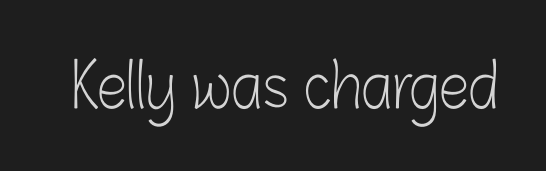
{"serif": "no", "italic": "no", "bold": "no", "weight": "light", "width": "condensed", "stroke_contrast": "low", "x_height": "medium", "monospaced": "no", "underline": "no", "letter_spacing": "normal", "letter_spacing_em": 0.0, "glyph_px": 61}
